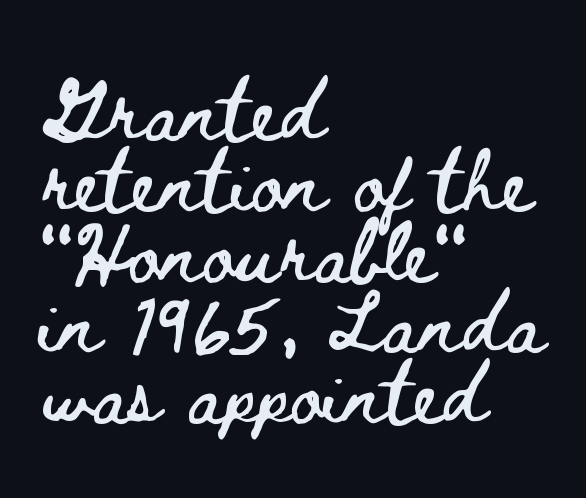
Q: Is the text underlined? A: No.
Q: How is the paragraph aligned? A: Left-aligned.
Q: Is the spacing between letters normal or unusually wide? A: Normal.
Q: Width (condensed, normal, or wide)? A: Wide.
Q: Stroke contrast? A: Low.
Q: x-height? A: Small.
Q: Monospaced? A: No.
